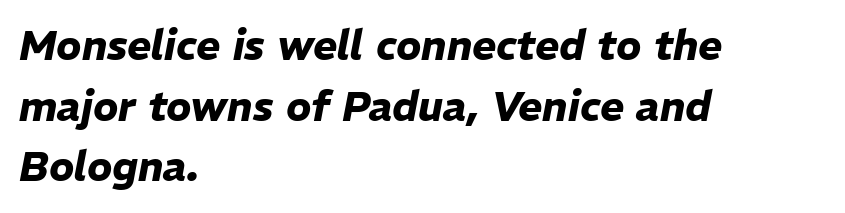
{"italic": "yes", "lean": "right", "slant_degrees": 11, "bold": "yes", "weight": "heavy", "width": "normal", "stroke_contrast": "low", "x_height": "medium", "monospaced": "no", "underline": "no", "align": "left", "line_spacing": "normal", "line_spacing_ratio": 1.48, "letter_spacing": "normal", "letter_spacing_em": 0.0, "glyph_px": 41}
